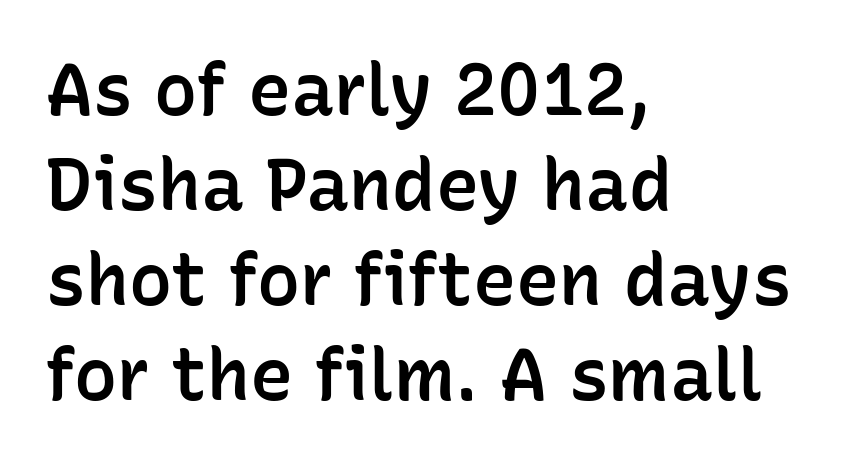
Here the designer chose a conventional face with non-uniform glyph widths. Vertically, the passage feels balanced, rows spaced as you'd expect. The glyphs are unaccompanied by any horizontal stroke below them. Grotesque or geometric, the face here clearly has no serifs. Reading down the block, your eye returns to a fixed left position each line.
